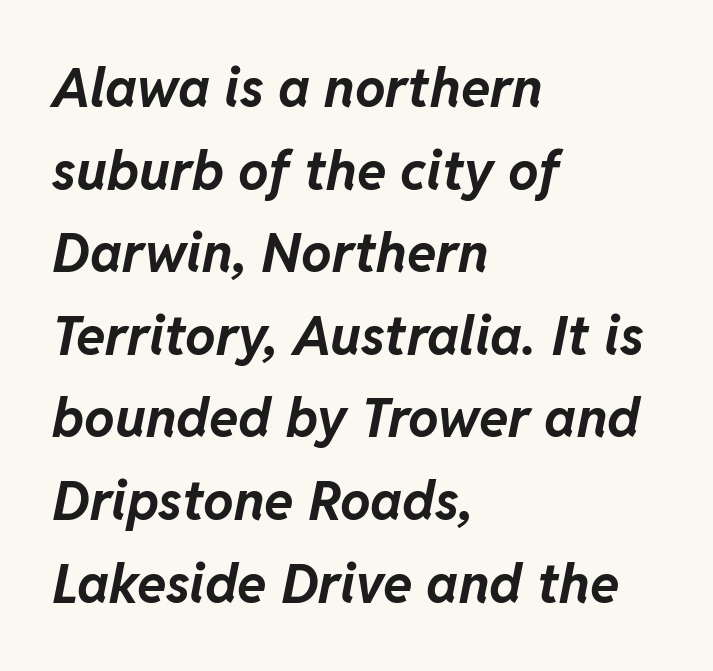
The image shows 54 px bold type, italic (leaning right); set left-aligned, normal line spacing (1.53x), normal letter spacing, not underlined; low stroke contrast and a medium x-height.
